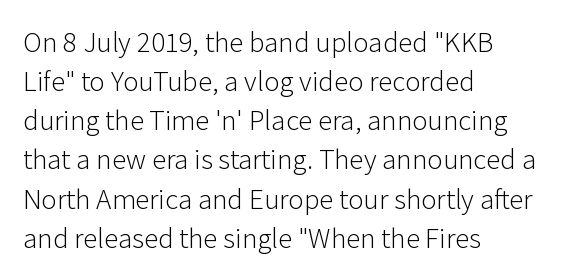
Normally led — the rows are evenly, conventionally spaced. Is the type heavy? It reads as light-to-regular instead. A roman cut, with each character standing at attention. Here the designer chose a conventional face with non-uniform glyph widths. Type style note: lacks serifs. Any mark beneath the type? The region is blank.
